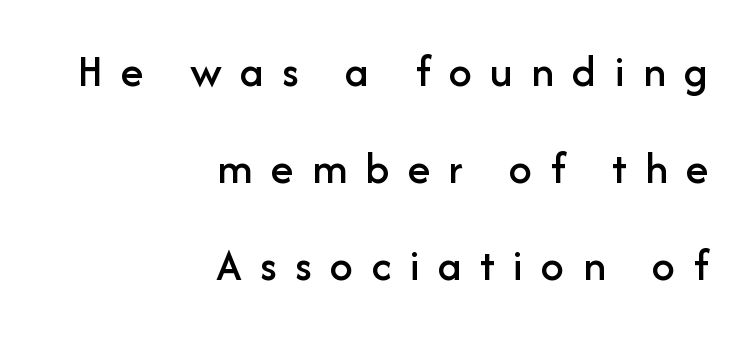
Q: Is the text italic (slanted)? A: No, it is upright.
Q: Is the typeface a serif or a sans-serif typeface? A: Sans-serif.
Q: Is the text underlined? A: No.
Q: How is the paragraph aligned? A: Right-aligned.
Q: Is the spacing between letters normal or unusually wide? A: Unusually wide.
Q: Is the spacing between lines tight, normal or loose? A: Loose.
Q: Width (condensed, normal, or wide)? A: Normal.
Q: Stroke contrast? A: Low.
Q: x-height? A: Medium.
Q: Monospaced? A: No.
